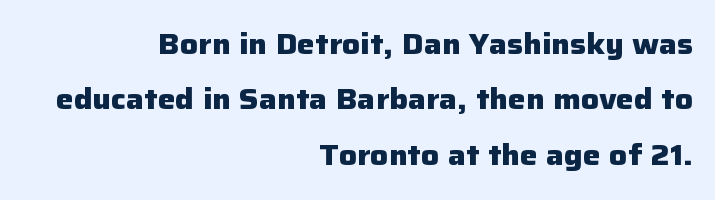
Q: Is the text bold? A: Yes.
Q: Is the text italic (slanted)? A: No, it is upright.
Q: Is the typeface a serif or a sans-serif typeface? A: Sans-serif.
Q: Is the text underlined? A: No.
Q: How is the paragraph aligned? A: Right-aligned.
Q: Is the spacing between letters normal or unusually wide? A: Normal.
Q: Is the spacing between lines tight, normal or loose? A: Loose.
Q: Width (condensed, normal, or wide)? A: Normal.
Q: Stroke contrast? A: Low.
Q: x-height? A: Medium.
Q: Monospaced? A: No.
